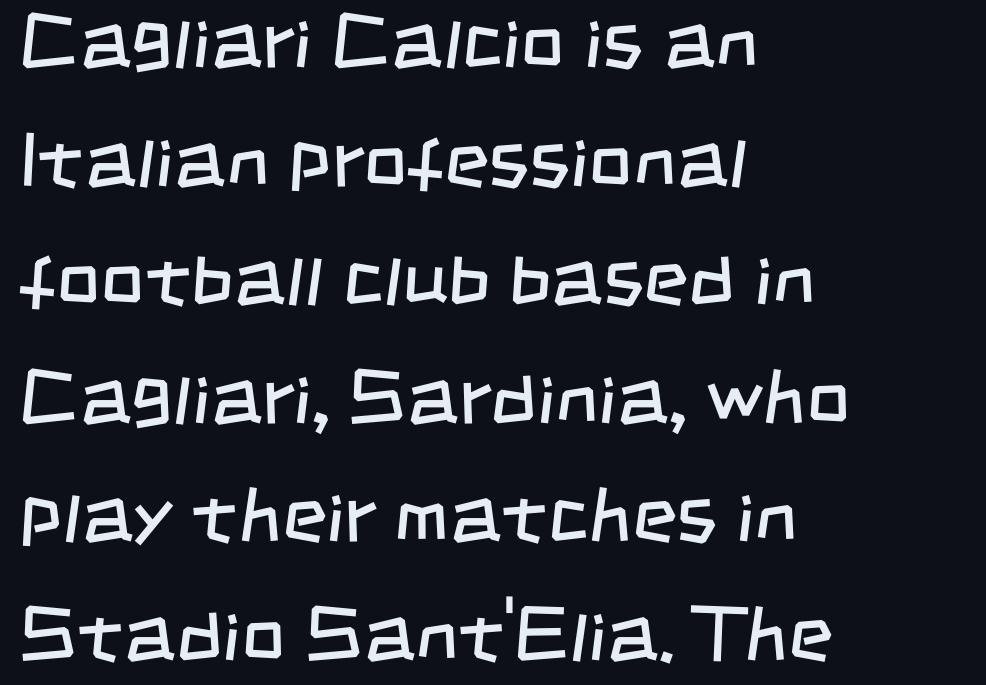
Q: Is the text bold? A: No.
Q: Is the typeface a serif or a sans-serif typeface? A: Sans-serif.
Q: Is the text underlined? A: No.
Q: How is the paragraph aligned? A: Left-aligned.
Q: Is the spacing between letters normal or unusually wide? A: Normal.
Q: Is the spacing between lines tight, normal or loose? A: Normal.
Q: Width (condensed, normal, or wide)? A: Condensed.
Q: Stroke contrast? A: Low.
Q: x-height? A: Large.
Q: Monospaced? A: No.
